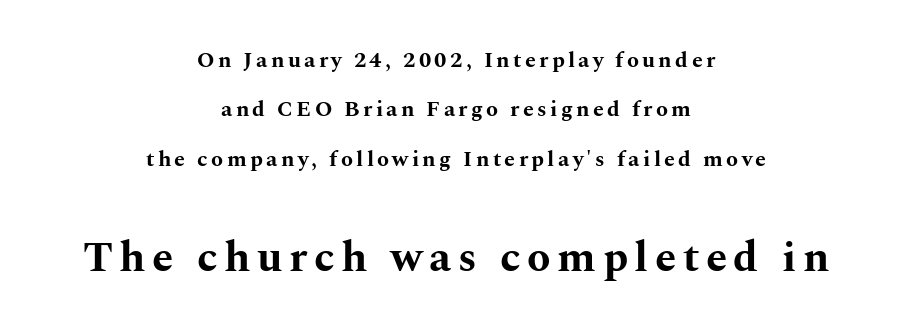
Q: Is the text bold? A: Yes.
Q: Is the text italic (slanted)? A: No, it is upright.
Q: Is the typeface a serif or a sans-serif typeface? A: Serif.
Q: Is the text underlined? A: No.
Q: How is the paragraph aligned? A: Centered.
Q: Is the spacing between lines tight, normal or loose? A: Loose.
Q: Which block of text is set in a larger size, the first (top) or the second (bottom)? A: The second (bottom) one.
Q: Width (condensed, normal, or wide)? A: Wide.
Q: Stroke contrast? A: Medium.
Q: x-height? A: Medium.
Q: Monospaced? A: No.
